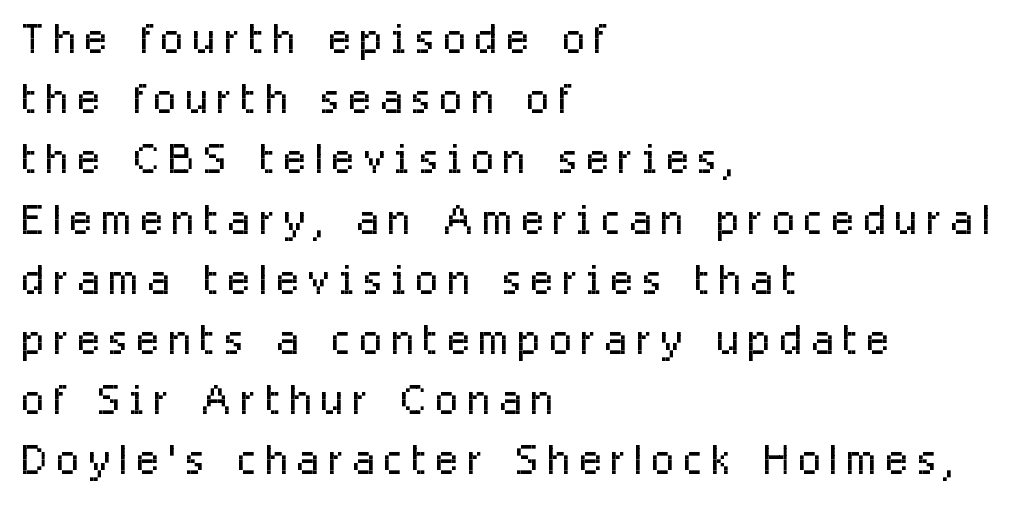
{"serif": "no", "italic": "no", "bold": "no", "weight": "light", "width": "condensed", "stroke_contrast": "low", "x_height": "medium", "monospaced": "no", "underline": "no", "align": "left", "line_spacing": "tight", "line_spacing_ratio": 1.02, "glyph_px": 59}
